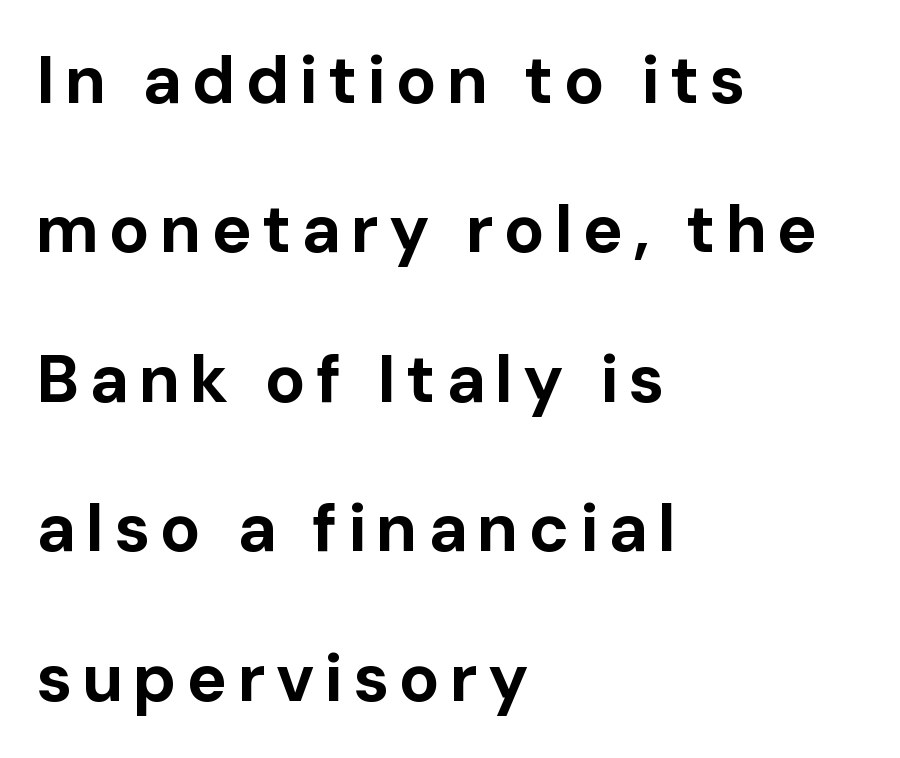
{"serif": "no", "italic": "no", "bold": "yes", "weight": "bold", "width": "normal", "stroke_contrast": "low", "x_height": "medium", "monospaced": "no", "underline": "no", "align": "left", "line_spacing": "loose", "line_spacing_ratio": 2.23, "glyph_px": 67}
